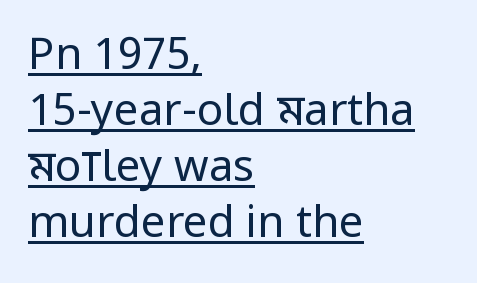
Q: Is the text bold? A: No.
Q: Is the text italic (slanted)? A: No, it is upright.
Q: Is the typeface a serif or a sans-serif typeface? A: Sans-serif.
Q: Is the text underlined? A: Yes.
Q: How is the paragraph aligned? A: Left-aligned.
Q: Is the spacing between letters normal or unusually wide? A: Normal.
Q: Is the spacing between lines tight, normal or loose? A: Normal.
Q: Width (condensed, normal, or wide)? A: Condensed.
Q: Stroke contrast? A: Low.
Q: x-height? A: Large.
Q: Monospaced? A: No.
